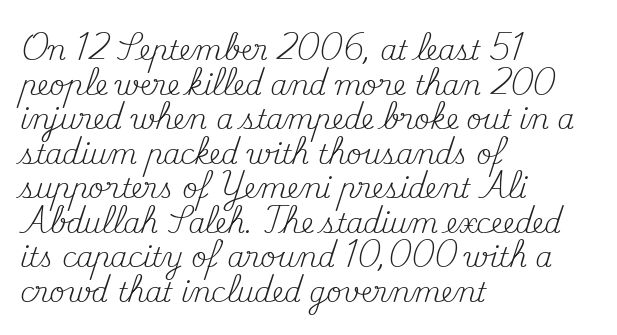
{"bold": "no", "underline": "no", "align": "left", "line_spacing": "normal", "line_spacing_ratio": 1.28, "letter_spacing": "normal", "letter_spacing_em": 0.0, "glyph_px": 27}
